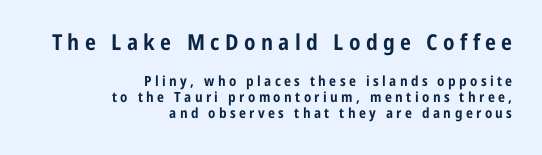
Q: Is the text bold? A: Yes.
Q: Is the text italic (slanted)? A: No, it is upright.
Q: Is the text underlined? A: No.
Q: How is the paragraph aligned? A: Right-aligned.
Q: Is the spacing between letters normal or unusually wide? A: Unusually wide.
Q: Is the spacing between lines tight, normal or loose? A: Tight.
Q: Which block of text is set in a larger size, the first (top) or the second (bottom)? A: The first (top) one.
